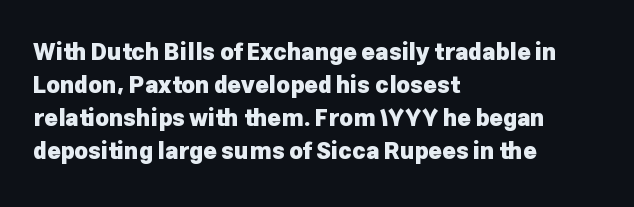
This sample keeps an unexceptional amount of space between lines. Strokes here are thick enough to call this a true bold. A student would call this left alignment; a typographer would say flush left, rag right. You can tell it's not italic because the verticals are truly vertical.
